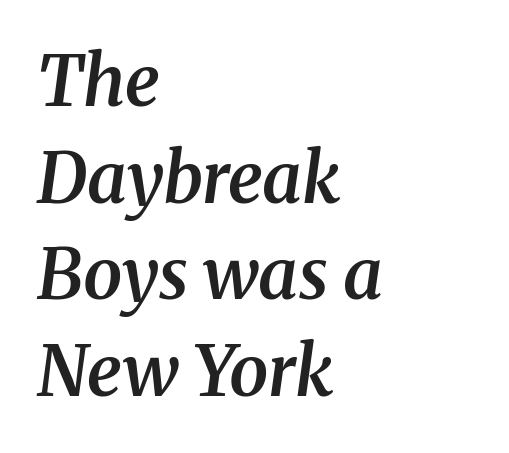
This rendering employs a face with finishing strokes, i.e., a serif. The area under the type is left untouched. This rendering uses left alignment, leaving the right contour irregular. Typographic density is moderately raised because the face is semibold. Character widths vary here, with narrow letters taking less room than wide ones. The letterforms sit shoulder to shoulder at normal distance.
